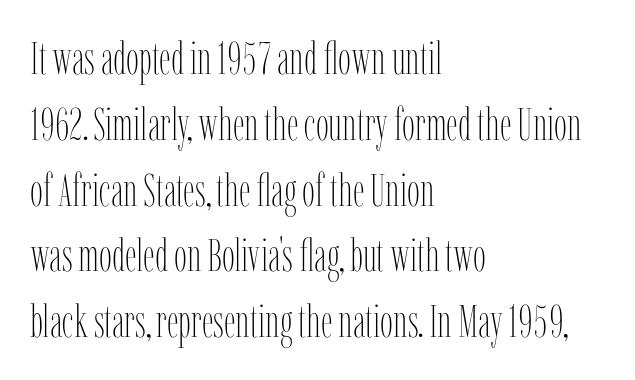
The image shows 46 px thin, condensed type, upright; set left-aligned, normal line spacing (1.43x), normal letter spacing, not underlined; low stroke contrast and a medium x-height.
